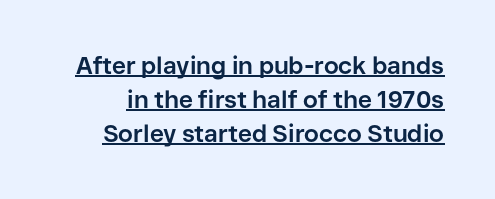
The letters sit at their default tracking, neither squeezed nor spread. This is heavy type, rendered in bold. The rendering uses the underline text-decoration. Reading down the column, the eye jumps a familiar distance to each next line.
